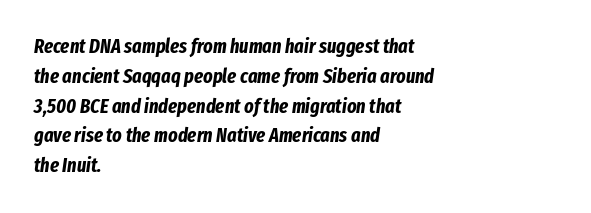
{"italic": "yes", "lean": "right", "slant_degrees": 8, "bold": "yes", "underline": "no", "align": "left", "line_spacing": "normal", "line_spacing_ratio": 1.49, "letter_spacing": "normal", "letter_spacing_em": 0.0, "glyph_px": 20}
